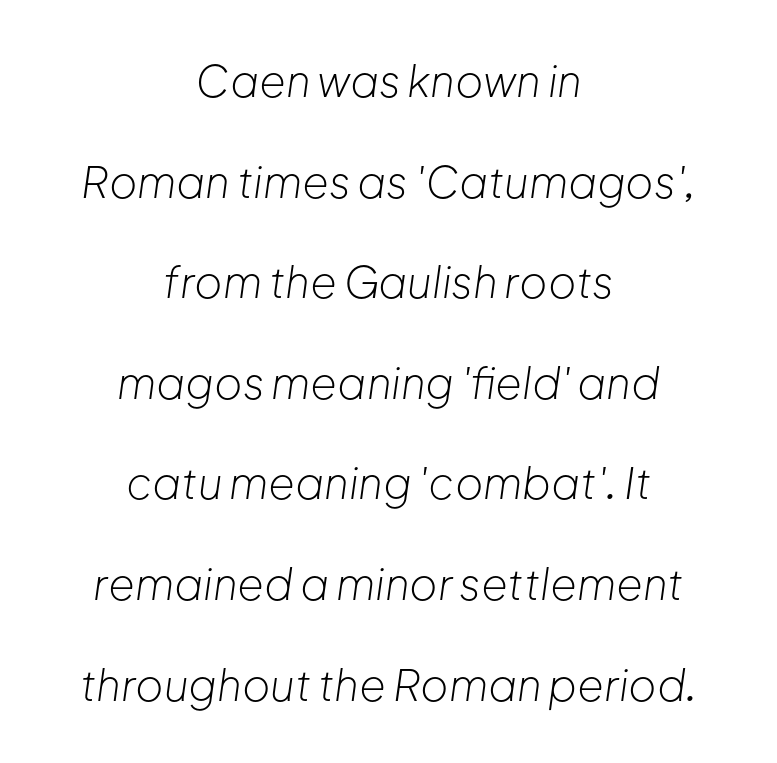
Q: Is the text bold? A: No.
Q: Is the text italic (slanted)? A: Yes, it leans right by about 8 degrees.
Q: Is the text underlined? A: No.
Q: How is the paragraph aligned? A: Centered.
Q: Is the spacing between letters normal or unusually wide? A: Normal.
Q: Is the spacing between lines tight, normal or loose? A: Loose.
Q: Width (condensed, normal, or wide)? A: Normal.
Q: Stroke contrast? A: Low.
Q: x-height? A: Medium.
Q: Monospaced? A: No.
